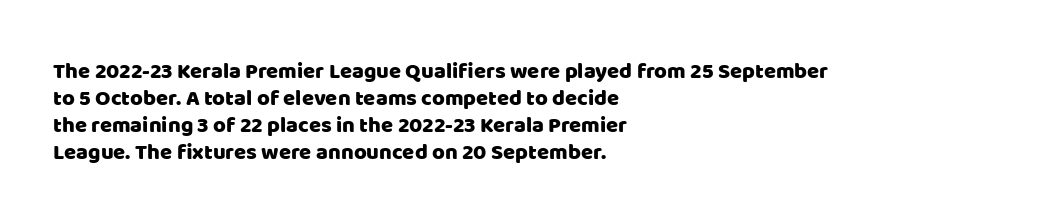
Q: Is the text italic (slanted)? A: No, it is upright.
Q: Is the text underlined? A: No.
Q: How is the paragraph aligned? A: Left-aligned.
Q: Is the spacing between letters normal or unusually wide? A: Normal.
